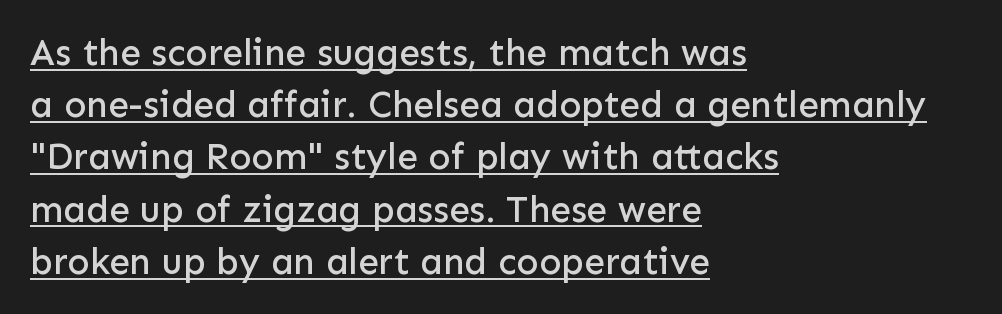
Underlining? Definitely there. Does the copy run flush right? No — it runs flush left. Here the designer chose a conventional face with non-uniform glyph widths. The letters carry no serifs — their stems end cleanly without finishing strokes.
